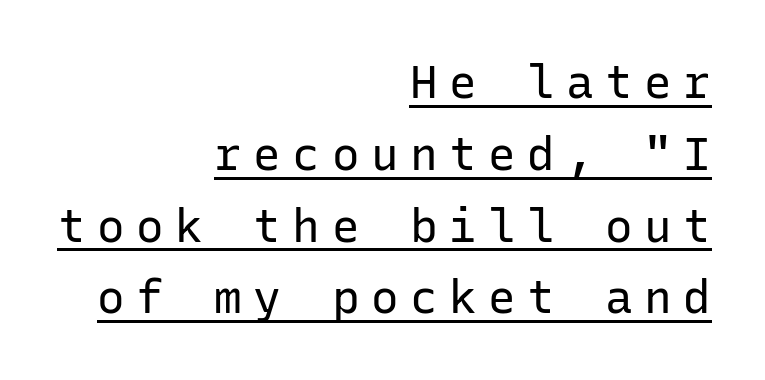
{"serif": "no", "italic": "no", "bold": "no", "weight": "regular", "width": "normal", "stroke_contrast": "low", "x_height": "medium", "monospaced": "yes", "underline": "yes", "align": "right", "line_spacing": "normal", "line_spacing_ratio": 1.56, "letter_spacing": "wide", "letter_spacing_em": 0.25, "glyph_px": 46}
